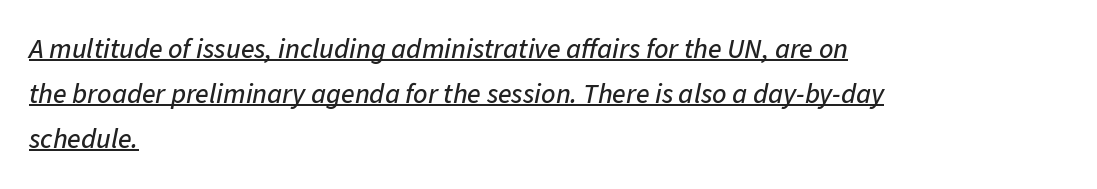
{"italic": "yes", "lean": "right", "slant_degrees": 11, "width": "normal", "stroke_contrast": "low", "x_height": "medium", "monospaced": "no", "underline": "yes", "align": "left", "line_spacing": "normal", "line_spacing_ratio": 1.6, "letter_spacing": "normal", "letter_spacing_em": 0.0, "glyph_px": 28}
